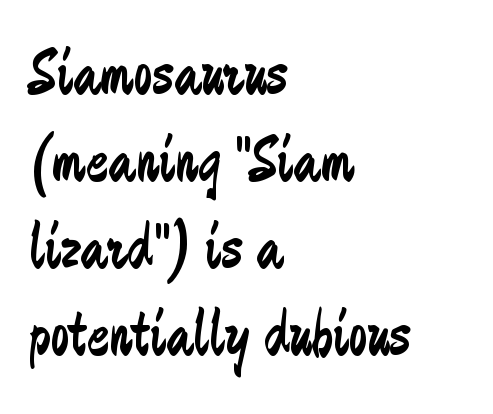
{"serif": "no", "bold": "no", "weight": "regular", "width": "condensed", "stroke_contrast": "low", "x_height": "small", "monospaced": "no", "underline": "no", "align": "left", "line_spacing": "normal", "line_spacing_ratio": 1.32, "letter_spacing": "normal", "letter_spacing_em": 0.0, "glyph_px": 66}
